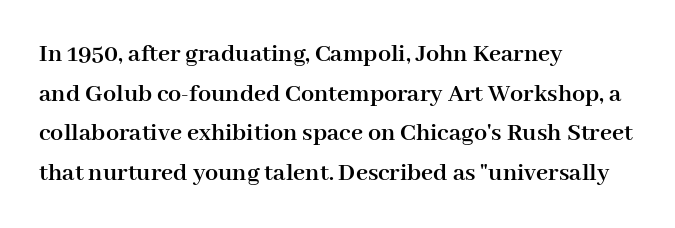
Line spacing here is normal. Words float on clear page, feet unadorned. Each glyph is drawn with heavy, bold strokes. There is no visible air inserted between adjacent glyphs. These lines are set flush left with a ragged right edge. This is roman type, the default non-slanted kind.
